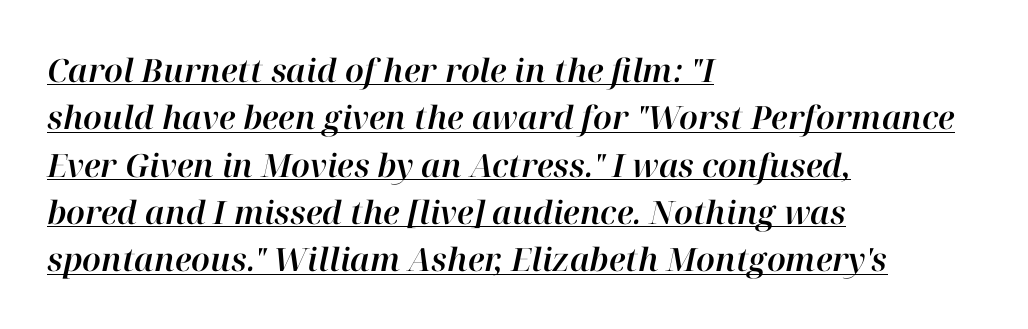
{"italic": "yes", "lean": "right", "slant_degrees": 12, "width": "normal", "stroke_contrast": "high", "x_height": "medium", "monospaced": "no", "underline": "yes", "align": "left", "line_spacing": "normal", "line_spacing_ratio": 1.48, "letter_spacing": "normal", "letter_spacing_em": 0.0, "glyph_px": 32}
